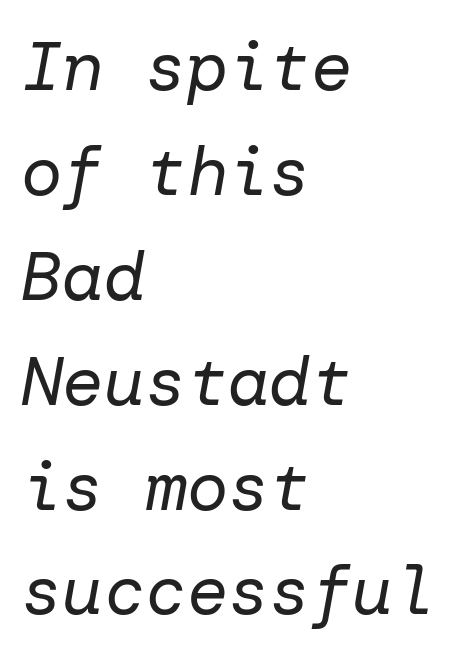
{"italic": "yes", "lean": "right", "slant_degrees": 10, "bold": "no", "weight": "regular", "width": "normal", "stroke_contrast": "low", "x_height": "medium", "underline": "no", "align": "left", "line_spacing": "normal", "line_spacing_ratio": 1.52, "letter_spacing": "normal", "letter_spacing_em": 0.0, "glyph_px": 69}
